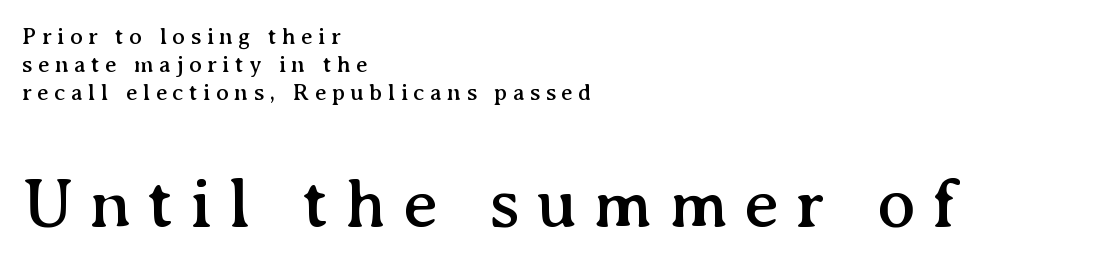
{"serif": "yes", "italic": "no", "width": "normal", "stroke_contrast": "medium", "x_height": "medium", "monospaced": "no", "underline": "no", "align": "left", "line_spacing_ratio": 1.16, "letter_spacing": "wide", "letter_spacing_em": 0.22, "larger_block": "second", "size_ratio": 3.0, "glyph_px": 72}
